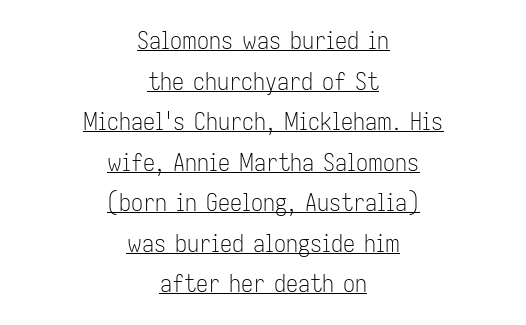
{"italic": "no", "bold": "no", "underline": "yes", "align": "center", "line_spacing": "normal", "line_spacing_ratio": 1.69, "letter_spacing": "normal", "letter_spacing_em": 0.0, "glyph_px": 24}
